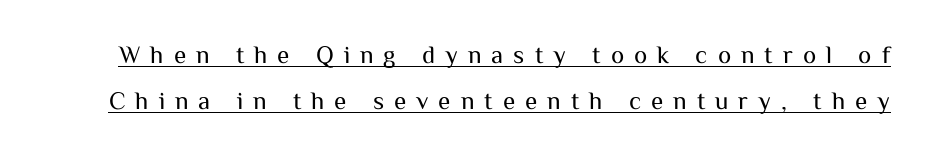
Q: Is the text bold? A: No.
Q: Is the text italic (slanted)? A: No, it is upright.
Q: Is the text underlined? A: Yes.
Q: Is the spacing between letters normal or unusually wide? A: Unusually wide.
